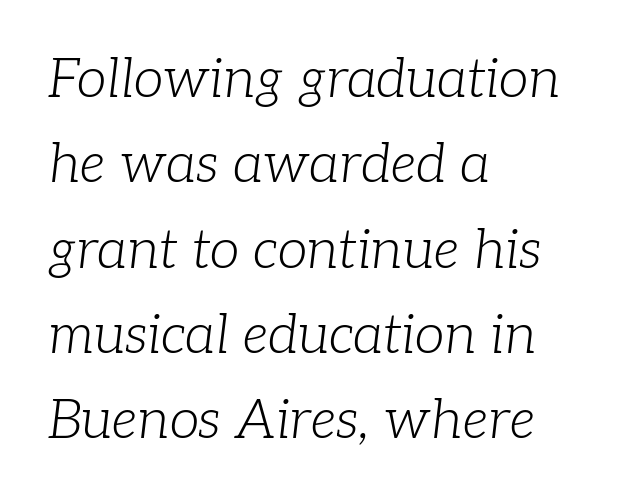
{"serif": "yes", "italic": "yes", "lean": "right", "slant_degrees": 7, "bold": "no", "weight": "light", "width": "normal", "stroke_contrast": "low", "x_height": "medium", "monospaced": "no", "underline": "no", "align": "left", "line_spacing": "normal", "line_spacing_ratio": 1.58, "letter_spacing": "normal", "letter_spacing_em": 0.0, "glyph_px": 54}
